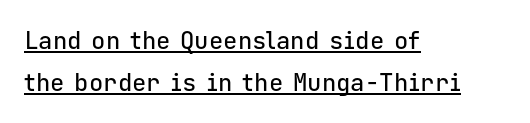
Q: Is the text italic (slanted)? A: No, it is upright.
Q: Is the text underlined? A: Yes.
Q: How is the paragraph aligned? A: Left-aligned.
Q: Is the spacing between letters normal or unusually wide? A: Normal.
